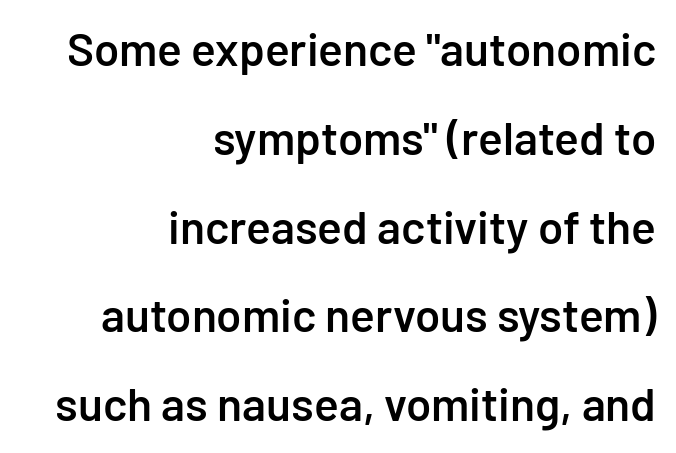
{"serif": "no", "italic": "no", "bold": "semi", "weight": "semibold", "width": "normal", "stroke_contrast": "low", "x_height": "medium", "monospaced": "no", "underline": "no", "align": "right", "line_spacing": "loose", "line_spacing_ratio": 1.93, "letter_spacing": "normal", "letter_spacing_em": 0.0, "glyph_px": 46}
